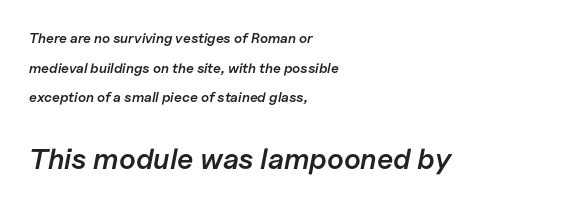
The image shows 29 px semibold type, italic (leaning right); set left-aligned, loose line spacing (2.12x), normal letter spacing, not underlined; the second (bottom) block is 2.07x larger; low stroke contrast and a medium x-height.
